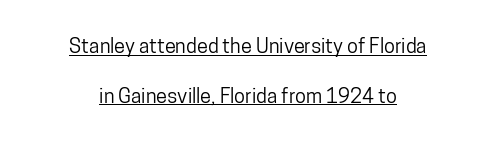
Q: Is the text italic (slanted)? A: No, it is upright.
Q: Is the text underlined? A: Yes.
Q: How is the paragraph aligned? A: Centered.
Q: Is the spacing between letters normal or unusually wide? A: Normal.
Q: Is the spacing between lines tight, normal or loose? A: Loose.
